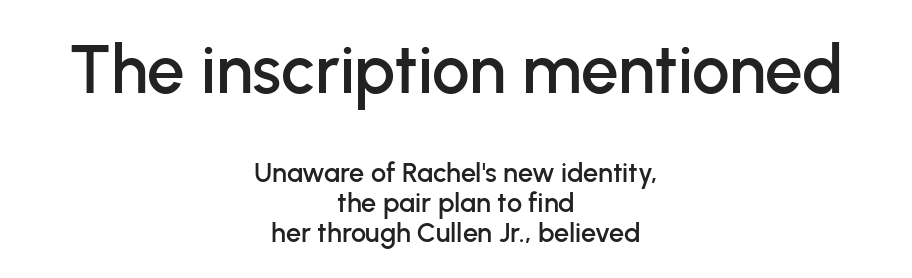
{"serif": "no", "italic": "no", "width": "normal", "stroke_contrast": "low", "x_height": "medium", "monospaced": "no", "underline": "no", "align": "center", "line_spacing": "tight", "line_spacing_ratio": 1.1, "letter_spacing": "normal", "letter_spacing_em": 0.0, "larger_block": "first", "size_ratio": 2.48, "glyph_px": 67}
